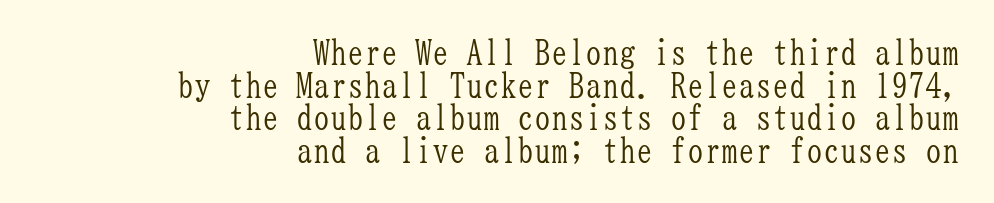
{"serif": "yes", "italic": "no", "bold": "no", "weight": "light", "width": "condensed", "stroke_contrast": "low", "x_height": "medium", "monospaced": "yes", "underline": "no", "align": "right", "line_spacing": "tight", "line_spacing_ratio": 0.96, "letter_spacing": "normal", "letter_spacing_em": 0.0, "glyph_px": 34}
